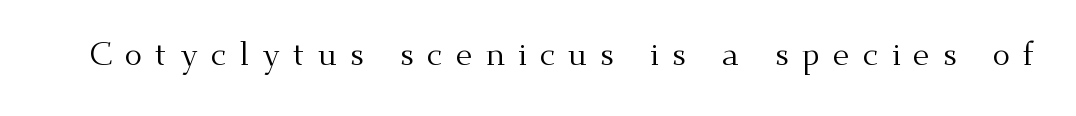
The image shows 33 px regular-weight serif type, upright; set unusually wide letter spacing (+0.39 em), not underlined; medium stroke contrast and a small x-height.
